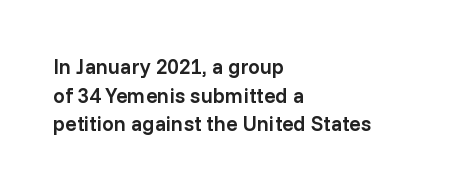
Q: Is the text bold? A: Semi-bold.
Q: Is the text italic (slanted)? A: No, it is upright.
Q: Is the text underlined? A: No.
Q: How is the paragraph aligned? A: Left-aligned.
Q: Is the spacing between letters normal or unusually wide? A: Normal.
Q: Is the spacing between lines tight, normal or loose? A: Normal.
